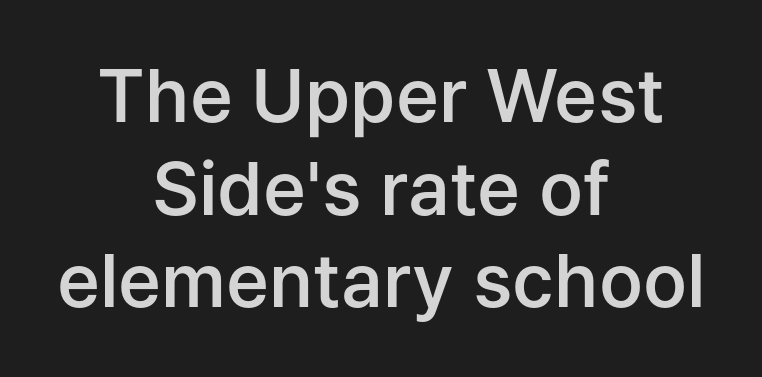
Q: Is the text bold? A: Semi-bold.
Q: Is the text italic (slanted)? A: No, it is upright.
Q: Is the typeface a serif or a sans-serif typeface? A: Sans-serif.
Q: Is the text underlined? A: No.
Q: How is the paragraph aligned? A: Centered.
Q: Is the spacing between letters normal or unusually wide? A: Normal.
Q: Is the spacing between lines tight, normal or loose? A: Normal.
Q: Width (condensed, normal, or wide)? A: Normal.
Q: Stroke contrast? A: Low.
Q: x-height? A: Medium.
Q: Monospaced? A: No.
